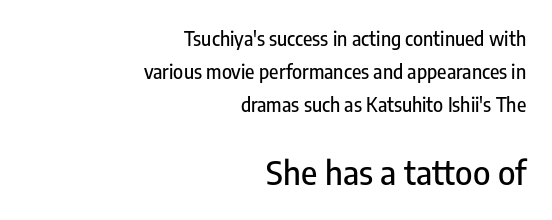
Unlike italic type, these characters show no tilt at all. The characters display no serif detailing; their extremities are plain. Plain, unruled lines of type. Each letter keeps its own natural width here, so spacing adapts to shape.
